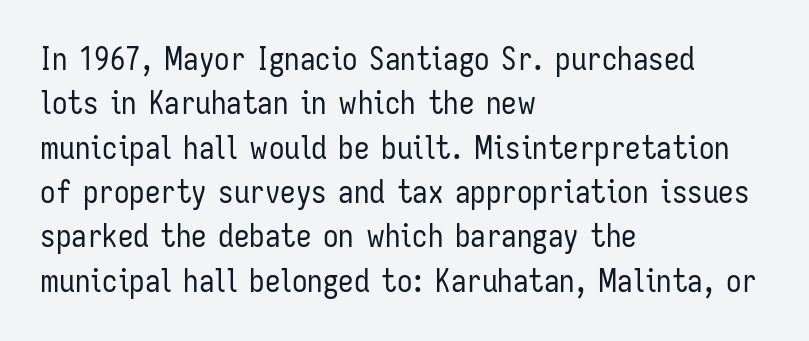
Q: Is the text bold? A: No.
Q: Is the text italic (slanted)? A: No, it is upright.
Q: Is the typeface a serif or a sans-serif typeface? A: Sans-serif.
Q: Is the text underlined? A: No.
Q: How is the paragraph aligned? A: Left-aligned.
Q: Is the spacing between letters normal or unusually wide? A: Normal.
Q: Is the spacing between lines tight, normal or loose? A: Normal.
Q: Width (condensed, normal, or wide)? A: Condensed.
Q: Stroke contrast? A: Low.
Q: x-height? A: Medium.
Q: Monospaced? A: No.
